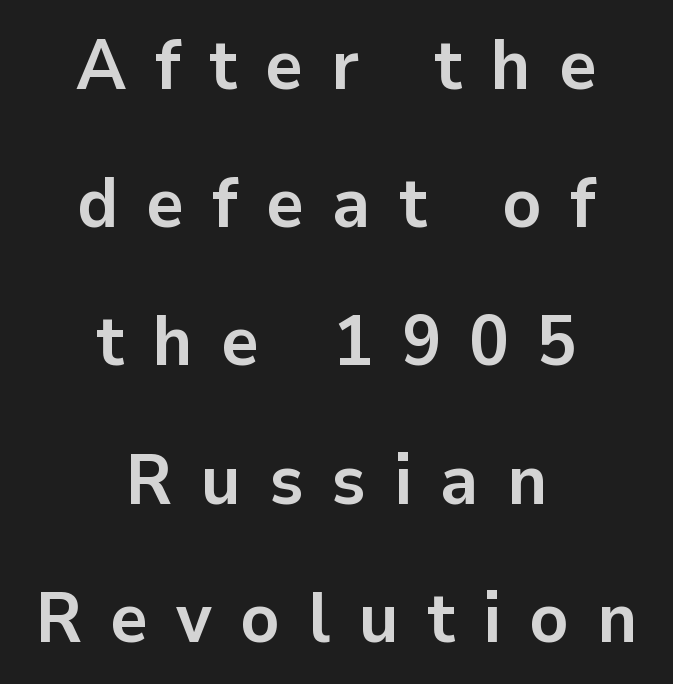
The image shows 72 px semibold sans-serif type, upright; set centered, loose line spacing (1.92x), unusually wide letter spacing (+0.39 em), not underlined; low stroke contrast and a medium x-height.
